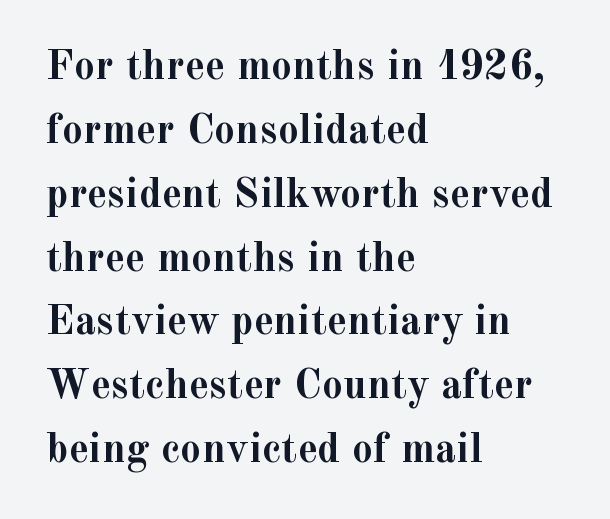
Ascenders rise straight up at ninety degrees. Descenders are the only things crossing below the line. Leading matches the norm, producing a regular column. Its strokes are broad and dark, the hallmark of bold type.
